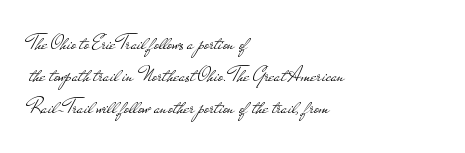
The image shows 22 px text type; set left-aligned, normal line spacing (1.46x), normal letter spacing, not underlined.
